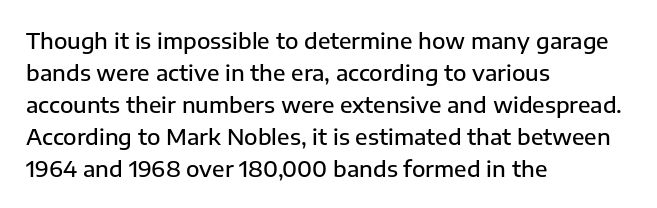
A typesetter would mark this as roman, not italic. If you drew a ruler down the left edge, every line would touch it. Look at the tracking — it's just the regular setting, nothing added. Regular leading.
